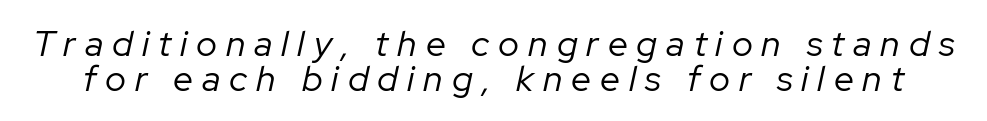
{"italic": "yes", "lean": "right", "slant_degrees": 12, "bold": "no", "weight": "regular", "width": "normal", "stroke_contrast": "low", "x_height": "medium", "monospaced": "no", "underline": "no", "line_spacing": "tight", "line_spacing_ratio": 0.96, "letter_spacing": "wide", "letter_spacing_em": 0.25, "glyph_px": 36}
